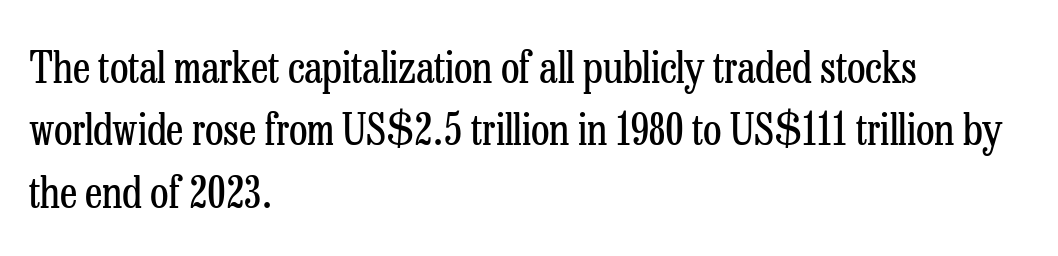
{"serif": "yes", "italic": "no", "bold": "no", "weight": "regular", "width": "condensed", "stroke_contrast": "low", "x_height": "medium", "monospaced": "no", "underline": "no", "align": "left", "line_spacing": "normal", "line_spacing_ratio": 1.45, "letter_spacing": "normal", "letter_spacing_em": 0.0, "glyph_px": 43}
